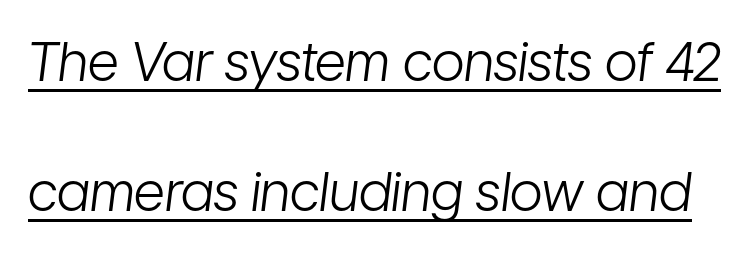
Q: Is the text bold? A: No.
Q: Is the text italic (slanted)? A: Yes, it leans right by about 7 degrees.
Q: Is the text underlined? A: Yes.
Q: Is the spacing between letters normal or unusually wide? A: Normal.
Q: Is the spacing between lines tight, normal or loose? A: Loose.
Q: Width (condensed, normal, or wide)? A: Condensed.
Q: Stroke contrast? A: Low.
Q: x-height? A: Medium.
Q: Monospaced? A: No.
